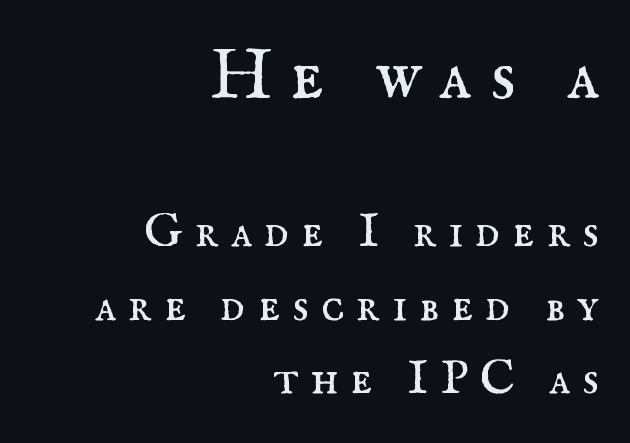
{"serif": "yes", "italic": "no", "bold": "no", "weight": "regular", "width": "normal", "stroke_contrast": "medium", "x_height": "small", "monospaced": "no", "underline": "no", "align": "right", "line_spacing": "normal", "line_spacing_ratio": 1.5, "letter_spacing": "wide", "letter_spacing_em": 0.24, "larger_block": "first", "size_ratio": 1.51, "glyph_px": 74}
